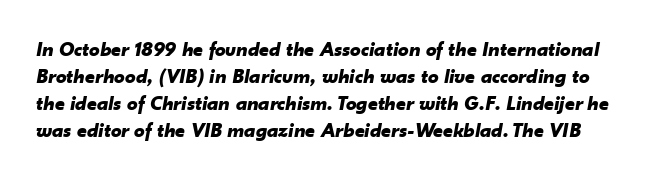
Compared with typical paragraphs, the rows here are spaced about the same. Pretty heavy lettering here — definitely bold. The passage shown leans; its letterforms are oblique. Descenders are the only things crossing below the line. Is the letter spacing exaggerated? No — it looks like the ordinary default.
